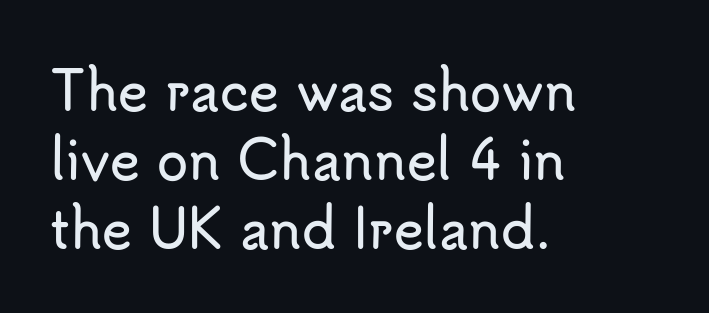
The image shows 51 px sans-serif type, upright; set left-aligned, normal line spacing (1.35x), normal letter spacing, not underlined; low stroke contrast and a small x-height.
